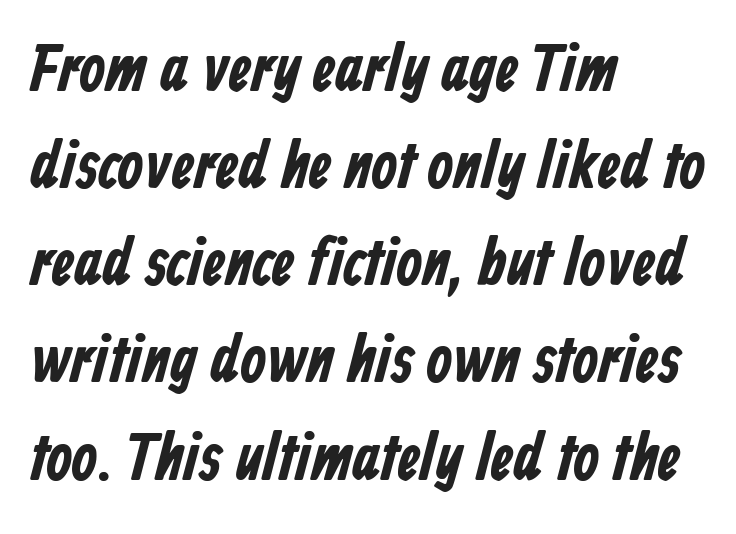
{"serif": "no", "bold": "yes", "weight": "bold", "width": "condensed", "stroke_contrast": "low", "x_height": "medium", "monospaced": "no", "underline": "no", "align": "left", "line_spacing": "normal", "line_spacing_ratio": 1.45, "letter_spacing": "normal", "letter_spacing_em": 0.0, "glyph_px": 67}
